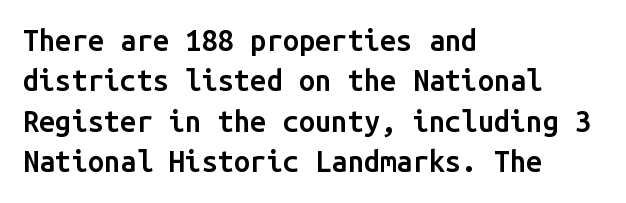
Q: Is the text bold? A: Semi-bold.
Q: Is the text italic (slanted)? A: No, it is upright.
Q: Is the typeface a serif or a sans-serif typeface? A: Sans-serif.
Q: Is the text underlined? A: No.
Q: How is the paragraph aligned? A: Left-aligned.
Q: Is the spacing between letters normal or unusually wide? A: Normal.
Q: Is the spacing between lines tight, normal or loose? A: Normal.
Q: Width (condensed, normal, or wide)? A: Normal.
Q: Stroke contrast? A: Low.
Q: x-height? A: Medium.
Q: Monospaced? A: Yes.
